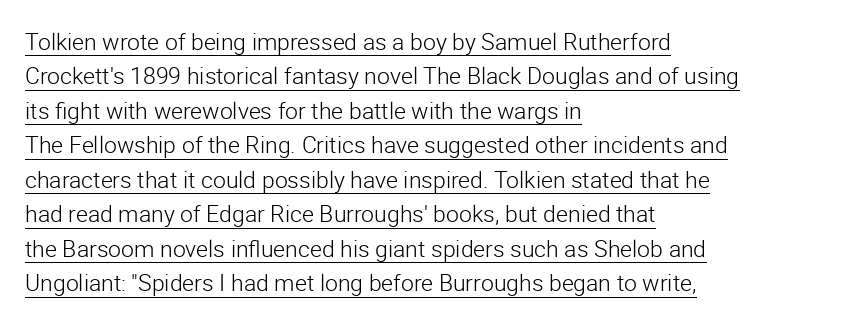
Q: Is the text bold? A: No.
Q: Is the text italic (slanted)? A: No, it is upright.
Q: Is the text underlined? A: Yes.
Q: How is the paragraph aligned? A: Left-aligned.
Q: Is the spacing between letters normal or unusually wide? A: Normal.
Q: Is the spacing between lines tight, normal or loose? A: Normal.
